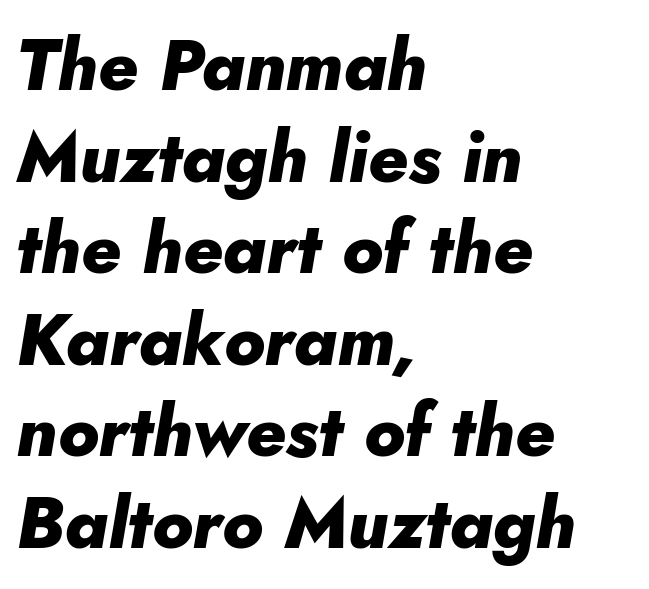
Q: Is the text bold? A: Yes.
Q: Is the text italic (slanted)? A: Yes, it leans right by about 10 degrees.
Q: Is the text underlined? A: No.
Q: How is the paragraph aligned? A: Left-aligned.
Q: Is the spacing between letters normal or unusually wide? A: Normal.
Q: Is the spacing between lines tight, normal or loose? A: Normal.
Q: Width (condensed, normal, or wide)? A: Normal.
Q: Stroke contrast? A: Low.
Q: x-height? A: Small.
Q: Monospaced? A: No.
